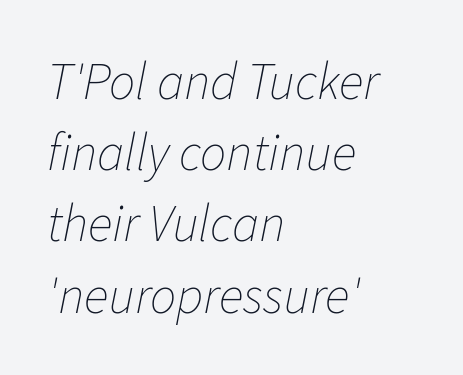
{"italic": "yes", "lean": "right", "slant_degrees": 11, "bold": "no", "weight": "thin", "width": "normal", "stroke_contrast": "low", "x_height": "medium", "monospaced": "no", "underline": "no", "align": "left", "line_spacing": "normal", "line_spacing_ratio": 1.37, "letter_spacing": "normal", "letter_spacing_em": 0.0, "glyph_px": 52}
